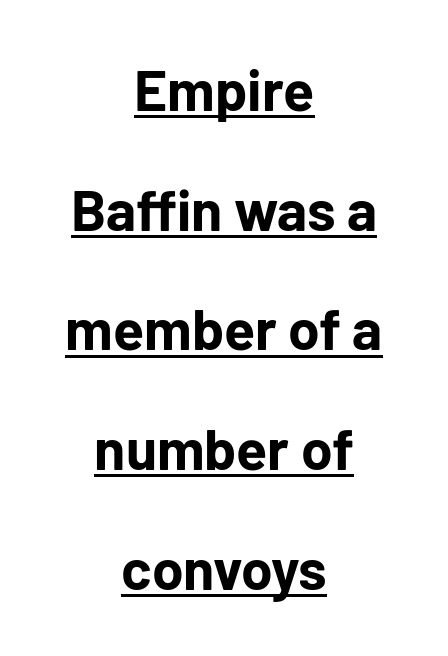
{"serif": "no", "italic": "no", "bold": "yes", "weight": "bold", "width": "normal", "stroke_contrast": "low", "x_height": "medium", "monospaced": "no", "underline": "yes", "align": "center", "line_spacing": "loose", "line_spacing_ratio": 2.1, "letter_spacing": "normal", "letter_spacing_em": 0.0, "glyph_px": 57}
